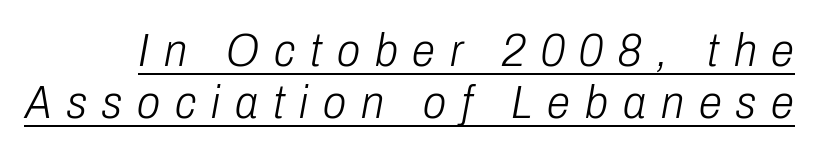
The image shows 47 px light, condensed type, italic (leaning right); set tight line spacing (1.11x), unusually wide letter spacing (+0.32 em), underlined; low stroke contrast and a medium x-height.
